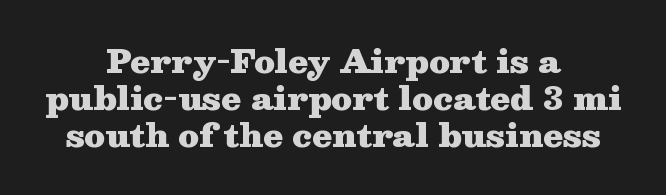
Q: Is the text bold? A: Yes.
Q: Is the text italic (slanted)? A: No, it is upright.
Q: Is the typeface a serif or a sans-serif typeface? A: Serif.
Q: Is the text underlined? A: No.
Q: How is the paragraph aligned? A: Centered.
Q: Is the spacing between letters normal or unusually wide? A: Normal.
Q: Width (condensed, normal, or wide)? A: Wide.
Q: Stroke contrast? A: Medium.
Q: x-height? A: Medium.
Q: Monospaced? A: No.
